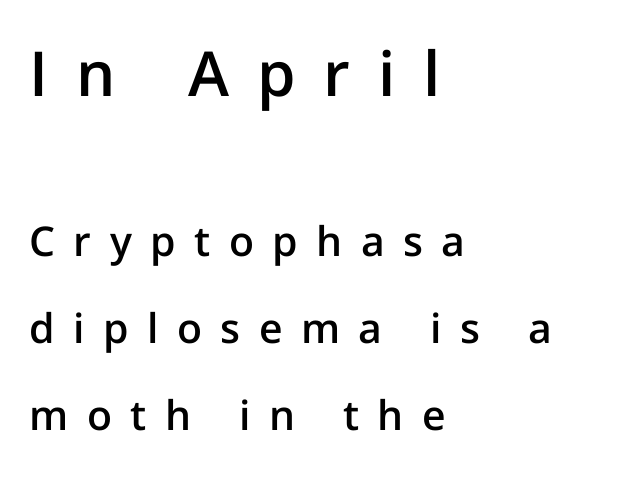
{"serif": "no", "italic": "no", "bold": "semi", "weight": "semibold", "width": "normal", "stroke_contrast": "low", "x_height": "medium", "monospaced": "no", "underline": "no", "align": "left", "line_spacing": "loose", "line_spacing_ratio": 2.13, "letter_spacing": "wide", "letter_spacing_em": 0.45, "larger_block": "first", "size_ratio": 1.51, "glyph_px": 62}
